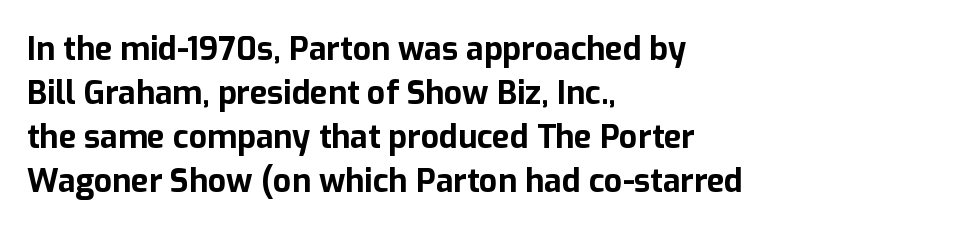
{"serif": "no", "italic": "no", "bold": "yes", "weight": "bold", "width": "normal", "stroke_contrast": "low", "x_height": "medium", "monospaced": "no", "underline": "no", "align": "left", "line_spacing": "normal", "line_spacing_ratio": 1.37, "letter_spacing": "normal", "letter_spacing_em": 0.0, "glyph_px": 32}
